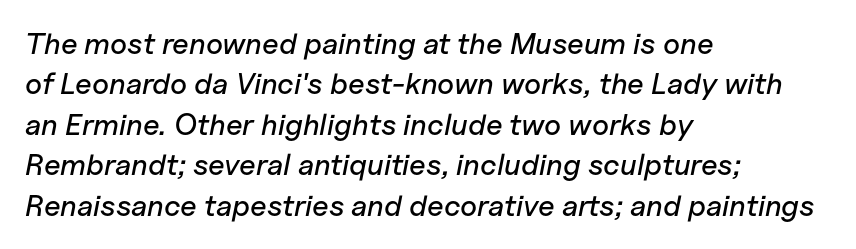
The image shows 30 px text type, italic (leaning right); set left-aligned, normal line spacing (1.35x), normal letter spacing, not underlined; low stroke contrast and a medium x-height.
